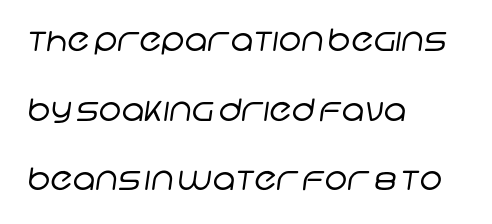
Q: Is the text bold? A: No.
Q: Is the typeface a serif or a sans-serif typeface? A: Sans-serif.
Q: Is the text underlined? A: No.
Q: How is the paragraph aligned? A: Left-aligned.
Q: Is the spacing between letters normal or unusually wide? A: Normal.
Q: Is the spacing between lines tight, normal or loose? A: Loose.
Q: Width (condensed, normal, or wide)? A: Normal.
Q: Stroke contrast? A: Low.
Q: x-height? A: Large.
Q: Monospaced? A: No.
